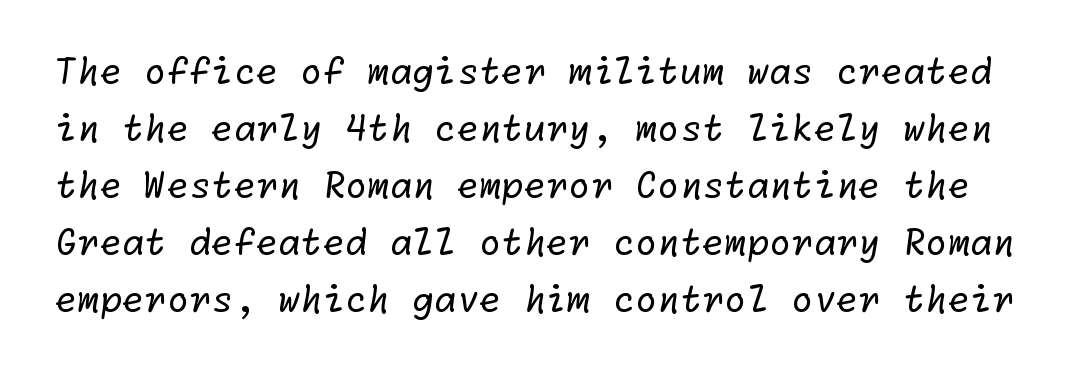
The image shows 36 px regular-weight sans-serif type; set normal line spacing (1.58x), normal letter spacing, not underlined; low stroke contrast and a medium x-height.
